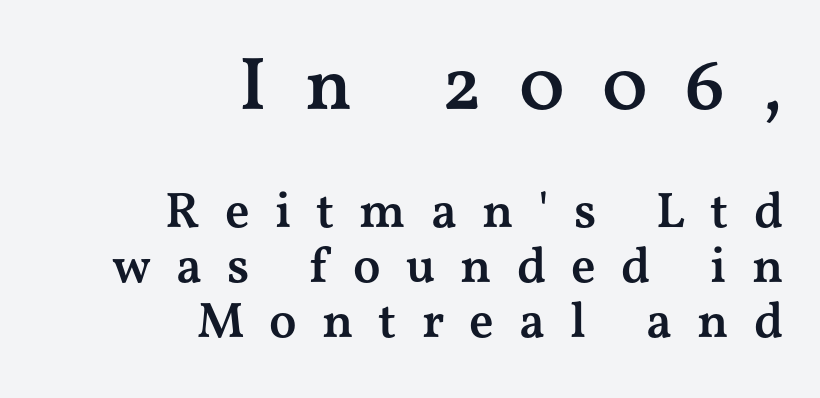
The image shows 75 px semibold, wide serif type, upright; set right-aligned, tight line spacing (1.1x), unusually wide letter spacing (+0.5 em), not underlined; the first (top) block is 1.5x larger; medium stroke contrast and a medium x-height.
